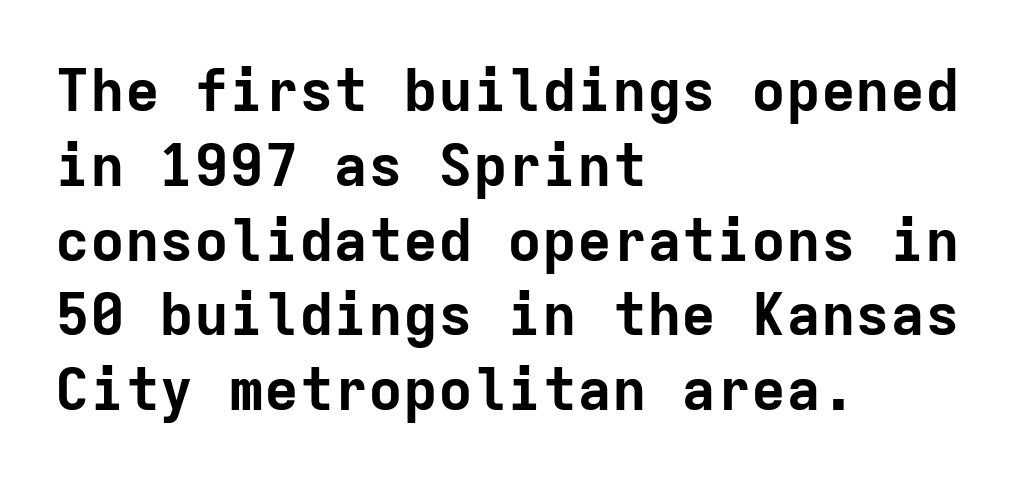
{"serif": "no", "italic": "no", "bold": "yes", "weight": "bold", "width": "normal", "stroke_contrast": "low", "x_height": "medium", "monospaced": "yes", "underline": "no", "align": "left", "line_spacing": "normal", "line_spacing_ratio": 1.29, "letter_spacing": "normal", "letter_spacing_em": 0.0, "glyph_px": 58}
